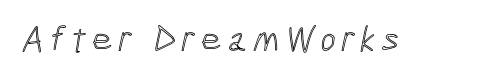
The image shows 37 px condensed type; set not underlined; a medium x-height.
